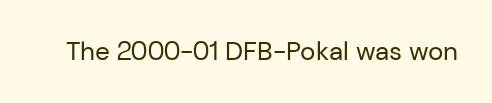
A roman cut, with each character standing at attention. Decoration check: the copy has no underline. The gaps between neighbouring characters are ordinary and unremarkable. Bold? No — there's no thickening of the strokes.
